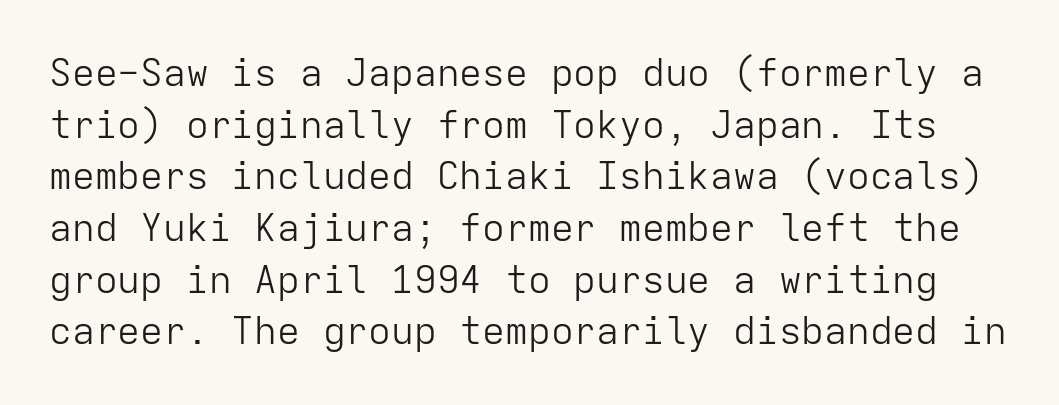
The image shows 38 px light sans-serif type, upright, monospaced; set normal line spacing (1.36x), normal letter spacing, not underlined; low stroke contrast and a medium x-height.
